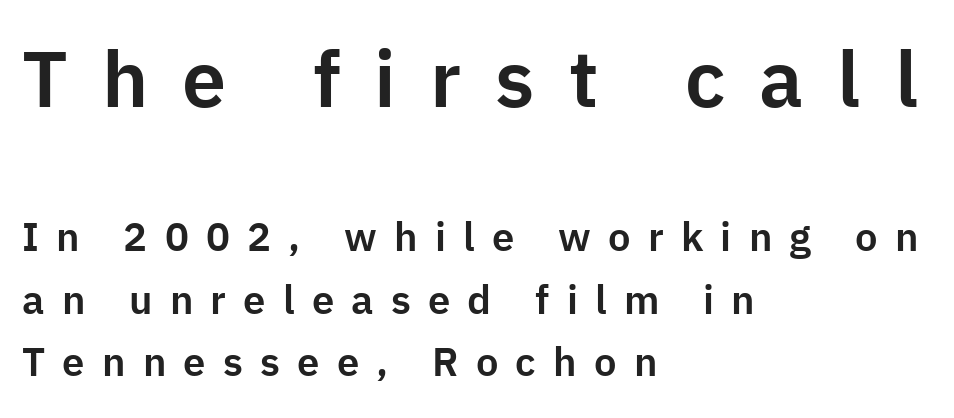
Is there any slant? The stems are plumb. Type without underlining. Does the bottom block carry the larger type? No, the top block does. What's the leading like? Ordinary, nothing unusual. Spacing between characters has been opened up far beyond the box default.
